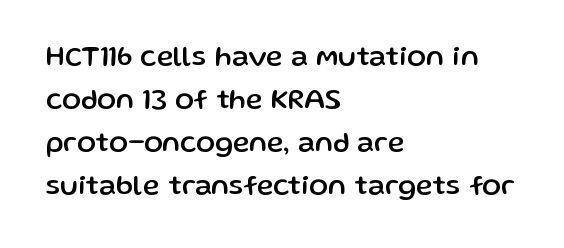
Q: Is the text italic (slanted)? A: No, it is upright.
Q: Is the typeface a serif or a sans-serif typeface? A: Sans-serif.
Q: Is the text underlined? A: No.
Q: How is the paragraph aligned? A: Left-aligned.
Q: Is the spacing between letters normal or unusually wide? A: Normal.
Q: Is the spacing between lines tight, normal or loose? A: Normal.
Q: Width (condensed, normal, or wide)? A: Normal.
Q: Stroke contrast? A: Low.
Q: x-height? A: Medium.
Q: Monospaced? A: No.
